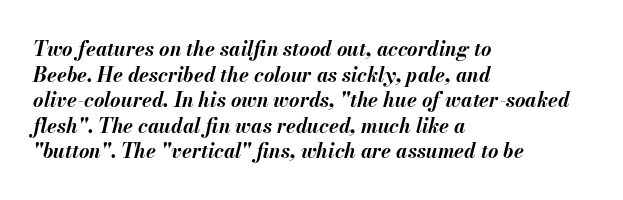
{"italic": "yes", "lean": "right", "slant_degrees": 13, "bold": "yes", "underline": "no", "align": "left", "line_spacing": "normal", "line_spacing_ratio": 1.28, "letter_spacing": "normal", "letter_spacing_em": 0.0, "glyph_px": 20}
